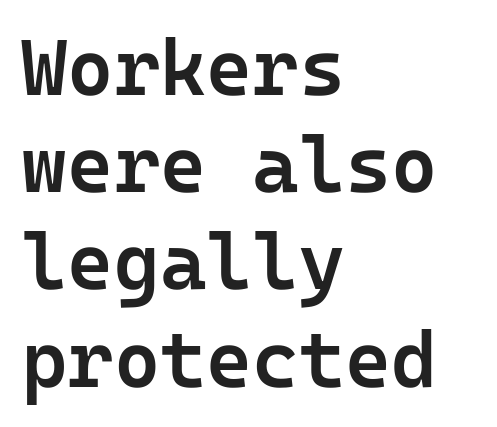
Upright lettering throughout. Semibold letterforms, between regular and bold. The strip under each line holds only bare page. The text was rendered using a sans face with plain stroke endings.
